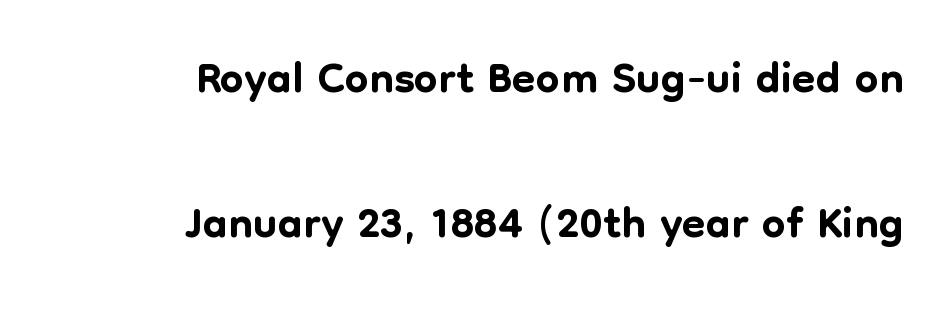
The image shows 68 px sans-serif type, upright; set right-aligned, loose line spacing (2.13x), normal letter spacing, not underlined; low stroke contrast and a medium x-height.
